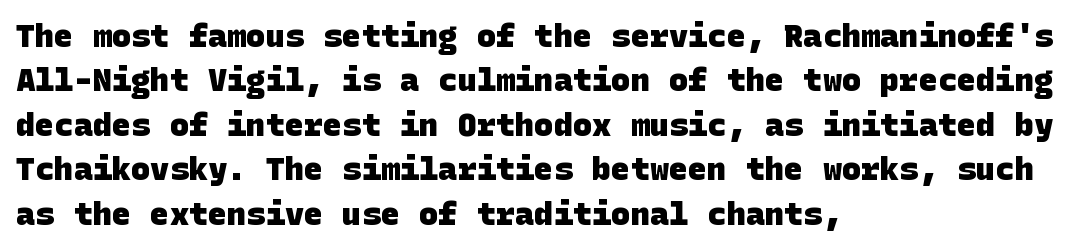
Does the type have serifs? No, each stem ends abruptly. This sample uses plain, unmodified letter spacing. What weight is shown? A full bold with thick strokes. Horizontally, the lines are justified to the leading edge only. What's the leading like? Ordinary, nothing unusual.
